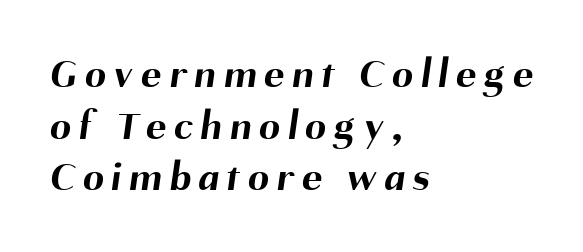
The image shows 42 px bold sans-serif type; set left-aligned, line spacing 1.23x, not underlined; medium stroke contrast and a medium x-height.
